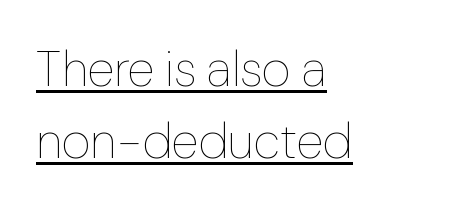
Q: Is the text bold? A: No.
Q: Is the text italic (slanted)? A: No, it is upright.
Q: Is the text underlined? A: Yes.
Q: How is the paragraph aligned? A: Left-aligned.
Q: Is the spacing between letters normal or unusually wide? A: Normal.
Q: Is the spacing between lines tight, normal or loose? A: Normal.
Q: Width (condensed, normal, or wide)? A: Normal.
Q: Stroke contrast? A: Low.
Q: x-height? A: Medium.
Q: Monospaced? A: No.
